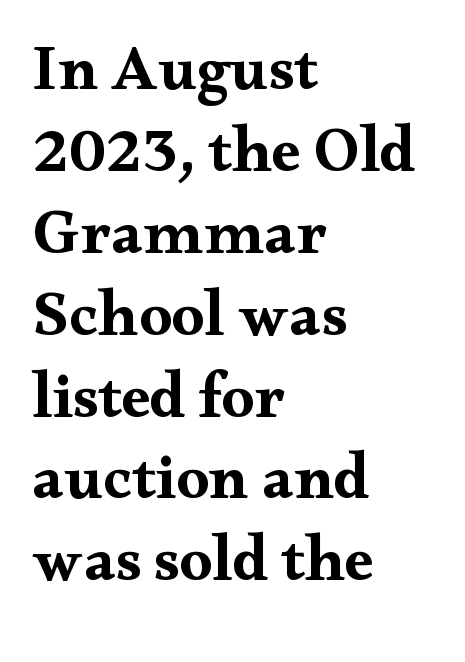
Q: Is the text bold? A: Yes.
Q: Is the text italic (slanted)? A: No, it is upright.
Q: Is the typeface a serif or a sans-serif typeface? A: Serif.
Q: Is the text underlined? A: No.
Q: How is the paragraph aligned? A: Left-aligned.
Q: Is the spacing between letters normal or unusually wide? A: Normal.
Q: Is the spacing between lines tight, normal or loose? A: Normal.
Q: Width (condensed, normal, or wide)? A: Wide.
Q: Stroke contrast? A: Medium.
Q: x-height? A: Small.
Q: Monospaced? A: No.
